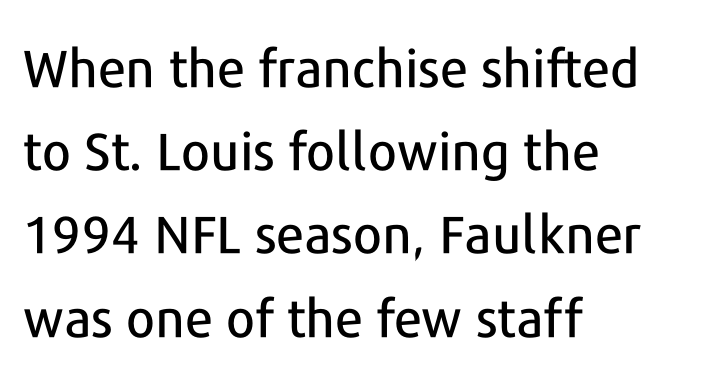
Line starts are locked; line ends wander. The gaps between neighbouring characters are ordinary and unremarkable. The gap between lines stays unmarked. Is this a fixed-width face? No — the glyphs have proportional, varying widths.
